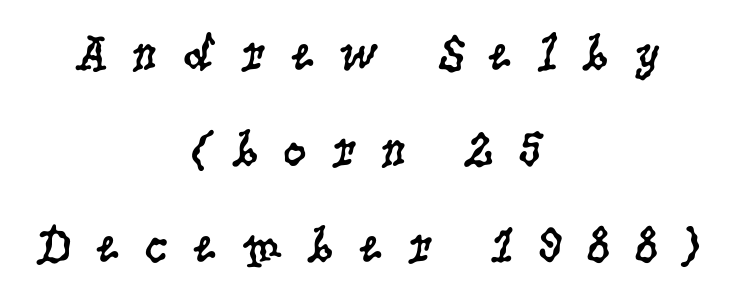
{"serif": "yes", "bold": "no", "weight": "regular", "width": "condensed", "stroke_contrast": "low", "x_height": "large", "monospaced": "no", "underline": "no", "align": "center", "line_spacing_ratio": 1.85, "letter_spacing": "wide", "letter_spacing_em": 0.45, "glyph_px": 52}
